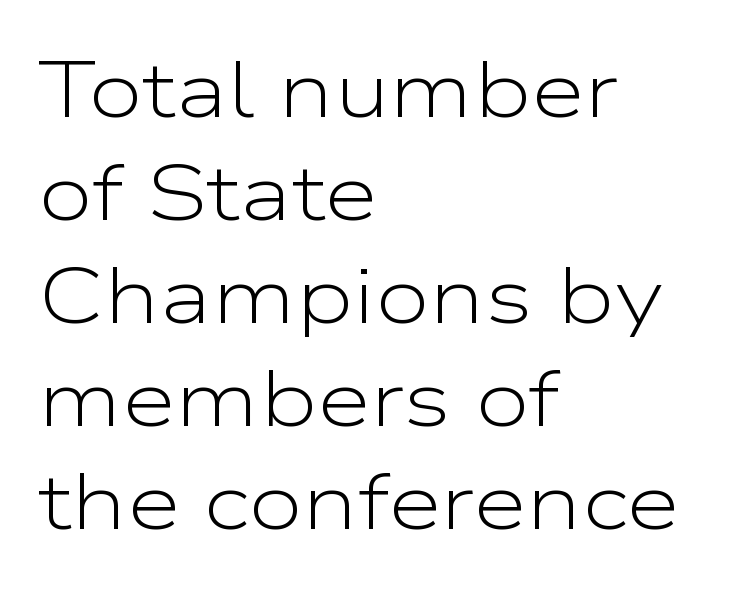
Varying glyph widths throughout — classic text-font behaviour. Inter-character spacing is left at the font's built-in metrics. Teacher's note: observe the even left margin — that is flush-left alignment. Underlining? Definitely not there. Quick note: interline space is typical.
